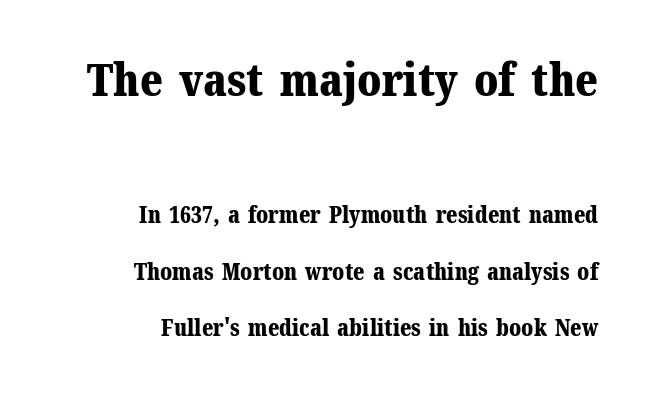
Q: Is the text bold? A: Yes.
Q: Is the text italic (slanted)? A: No, it is upright.
Q: Is the typeface a serif or a sans-serif typeface? A: Serif.
Q: Is the text underlined? A: No.
Q: How is the paragraph aligned? A: Right-aligned.
Q: Is the spacing between letters normal or unusually wide? A: Normal.
Q: Is the spacing between lines tight, normal or loose? A: Loose.
Q: Which block of text is set in a larger size, the first (top) or the second (bottom)? A: The first (top) one.
Q: Width (condensed, normal, or wide)? A: Normal.
Q: Stroke contrast? A: Medium.
Q: x-height? A: Medium.
Q: Monospaced? A: No.
